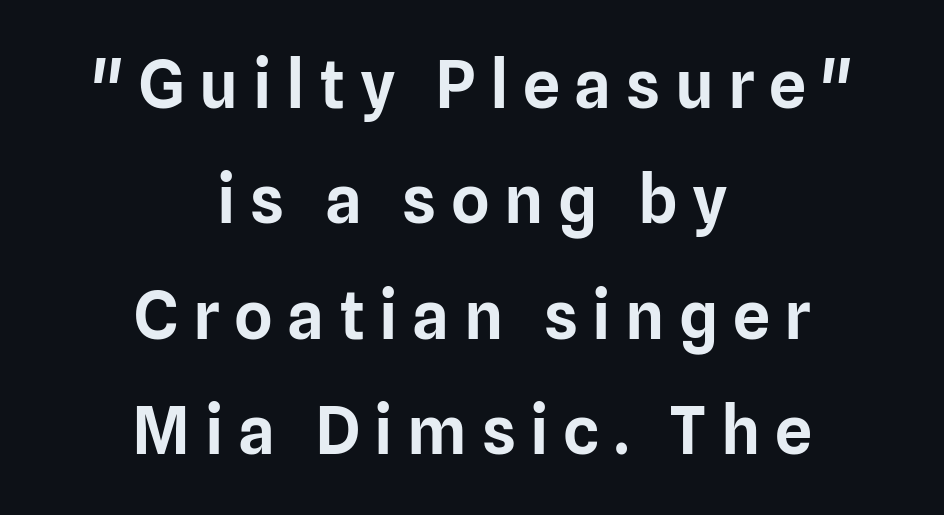
The image shows 66 px sans-serif type, upright; set centered, line spacing 1.75x, unusually wide letter spacing (+0.22 em), not underlined; low stroke contrast and a medium x-height.
